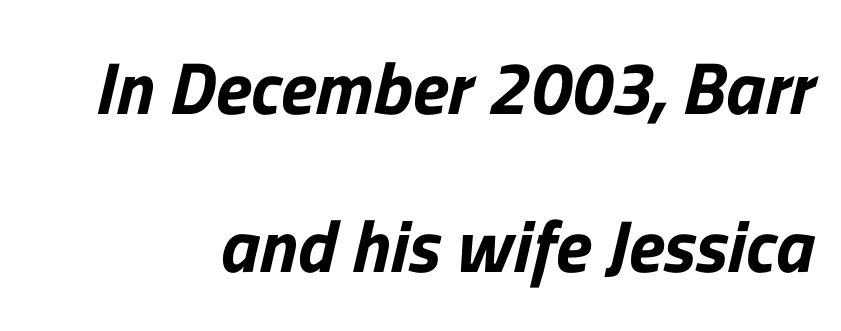
{"serif": "no", "width": "normal", "stroke_contrast": "low", "x_height": "medium", "monospaced": "no", "underline": "no", "line_spacing": "loose", "line_spacing_ratio": 2.13, "letter_spacing": "normal", "letter_spacing_em": 0.0, "glyph_px": 74}
